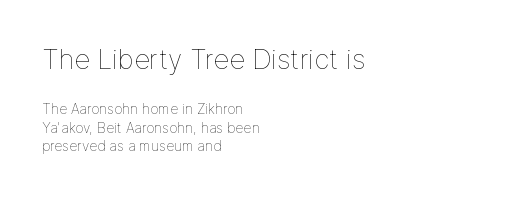
{"italic": "no", "bold": "no", "underline": "no", "align": "left", "line_spacing": "normal", "line_spacing_ratio": 1.34, "letter_spacing": "normal", "letter_spacing_em": 0.0, "larger_block": "first", "size_ratio": 1.93, "glyph_px": 27}
